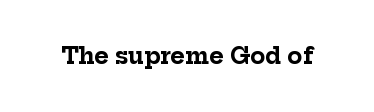
The image shows 22 px bold type, upright; set normal letter spacing, not underlined.
